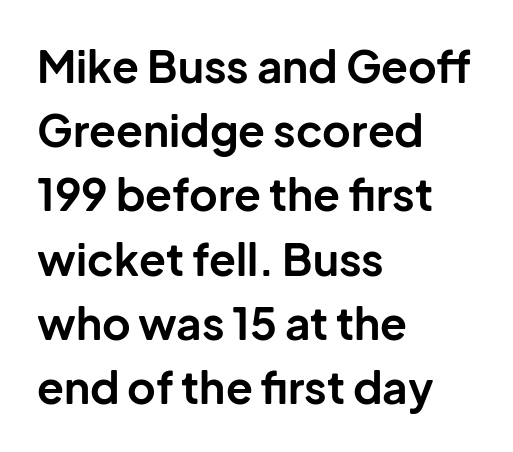
{"serif": "no", "italic": "no", "bold": "yes", "weight": "bold", "width": "normal", "stroke_contrast": "low", "x_height": "medium", "monospaced": "no", "underline": "no", "align": "left", "line_spacing": "normal", "line_spacing_ratio": 1.46, "letter_spacing": "normal", "letter_spacing_em": 0.0, "glyph_px": 44}
